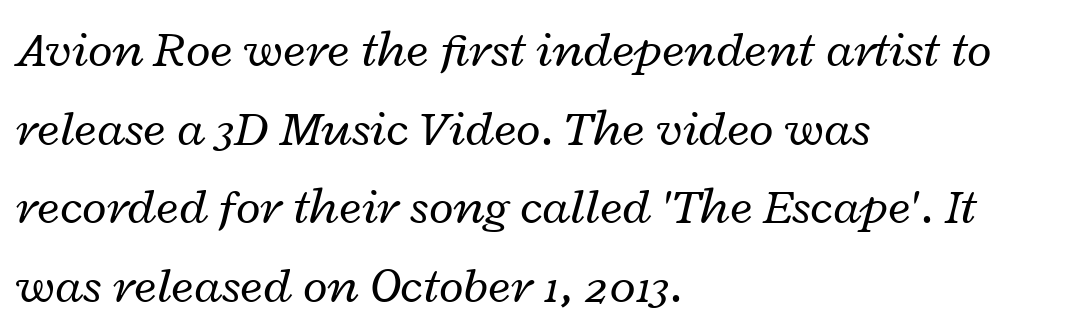
The strokes carry an ordinary text weight at most. The passage shown is not underscored anywhere. Character widths vary here, with narrow letters taking less room than wide ones. What's the leading like? Ordinary, nothing unusual. Observe the lean: these are italic letterforms. The ragged edge is on the right, which tells us the setting is flush left.
